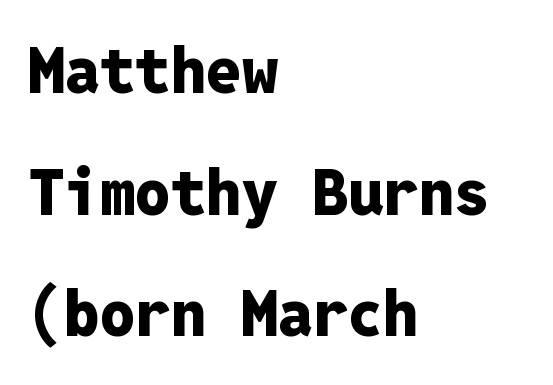
Unlike italic type, these characters show no tilt at all. Here the designer chose a console-style face with uniform glyph widths. A typesetter would call this zero additional tracking. Each new line begins a long way beneath the previous one. Nothing sits at the stroke ends, so this counts as sans-serif.
